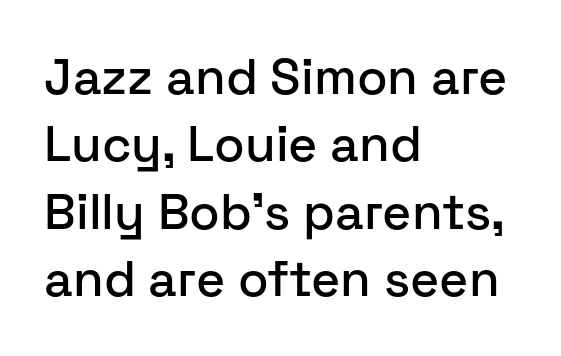
The image shows 50 px sans-serif type, upright; set left-aligned, normal line spacing (1.35x), normal letter spacing, not underlined; low stroke contrast and a medium x-height.
